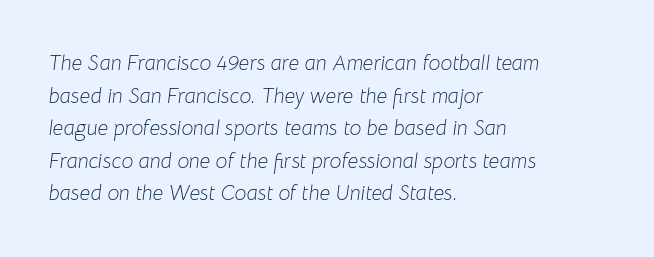
The image shows 21 px text type, italic (leaning right); set left-aligned, normal line spacing (1.55x), normal letter spacing, not underlined.
